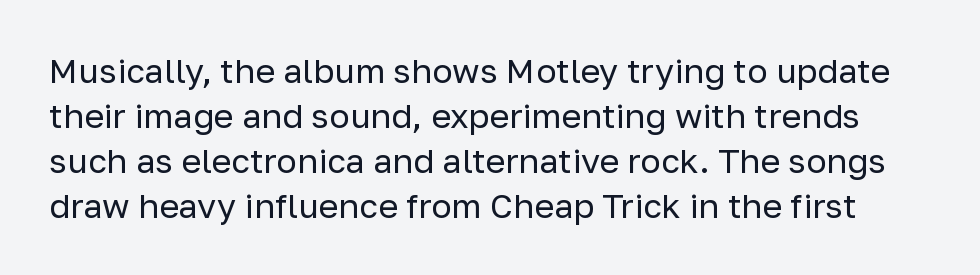
Q: Is the text bold? A: No.
Q: Is the text italic (slanted)? A: No, it is upright.
Q: Is the typeface a serif or a sans-serif typeface? A: Sans-serif.
Q: Is the text underlined? A: No.
Q: Is the spacing between letters normal or unusually wide? A: Normal.
Q: Is the spacing between lines tight, normal or loose? A: Normal.
Q: Width (condensed, normal, or wide)? A: Normal.
Q: Stroke contrast? A: Low.
Q: x-height? A: Medium.
Q: Monospaced? A: No.
